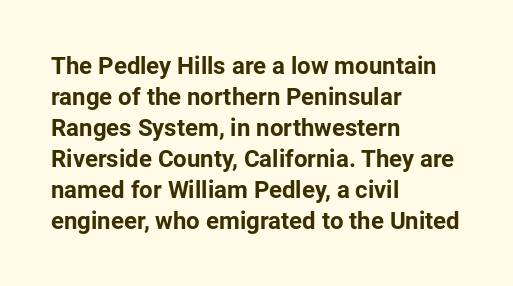
If you measured baseline to baseline, you'd find a middling distance. The specimen reads as upright at a glance. Glyph-to-glyph distance matches everyday printed text. Heavy, bold letterforms. Each row of text sits above clean, open space.
